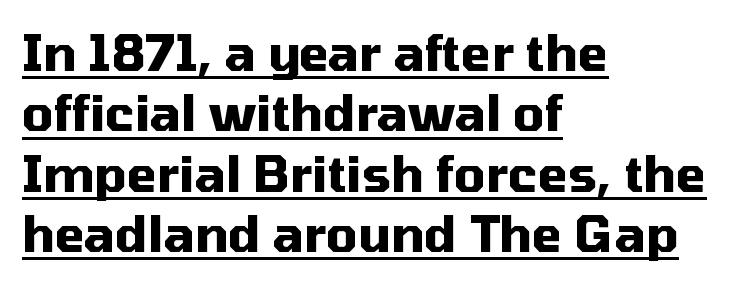
Here the designer chose a conventional face with non-uniform glyph widths. In terms of posture, this sample is upright. The lettering is marked with a stroke running underneath it. Caption: standard tracking, unaltered.
